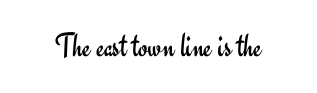
Q: Is the text bold? A: No.
Q: Is the text italic (slanted)? A: Yes.
Q: Is the typeface a serif or a sans-serif typeface? A: Sans-serif.
Q: Is the text underlined? A: No.
Q: Is the spacing between letters normal or unusually wide? A: Normal.
Q: Width (condensed, normal, or wide)? A: Normal.
Q: Stroke contrast? A: Low.
Q: x-height? A: Small.
Q: Monospaced? A: No.
